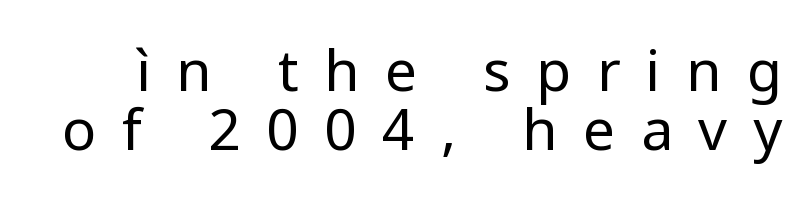
{"serif": "no", "italic": "no", "bold": "no", "weight": "regular", "width": "normal", "stroke_contrast": "low", "x_height": "medium", "monospaced": "no", "underline": "no", "line_spacing": "tight", "line_spacing_ratio": 1.04, "letter_spacing": "wide", "letter_spacing_em": 0.45, "glyph_px": 57}
